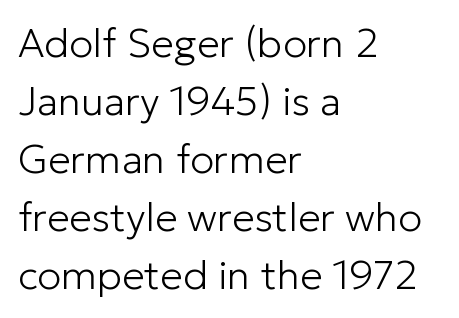
Does the lettering tilt? It doesn't — this is upright. The face used here is rendered with its standard letterfit. This rendering employs a face without finishing strokes, i.e., a sans-serif. Only glyphs here, with clear space below each row. The space between consecutive lines is moderate.
